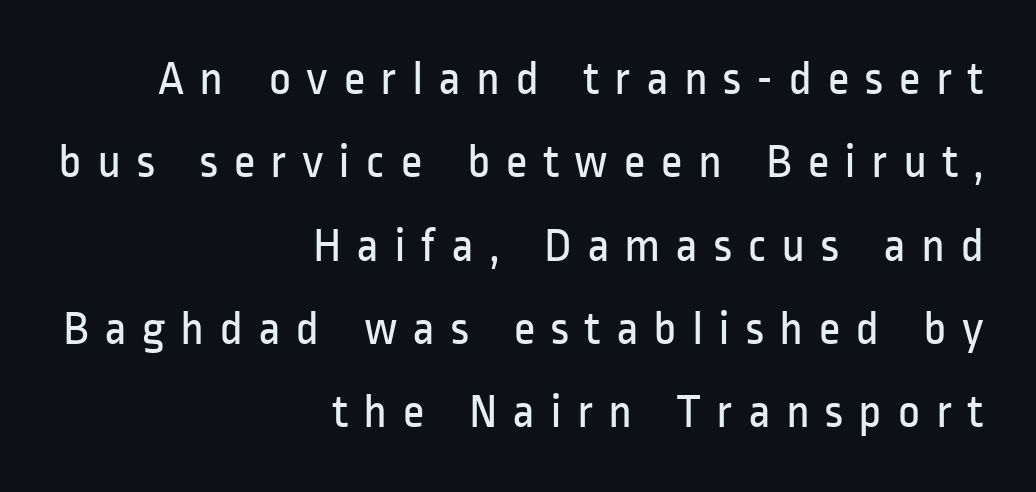
{"serif": "no", "italic": "no", "bold": "no", "weight": "regular", "width": "condensed", "stroke_contrast": "low", "x_height": "medium", "monospaced": "no", "underline": "no", "align": "right", "line_spacing": "normal", "line_spacing_ratio": 1.7, "letter_spacing": "wide", "letter_spacing_em": 0.3, "glyph_px": 49}
